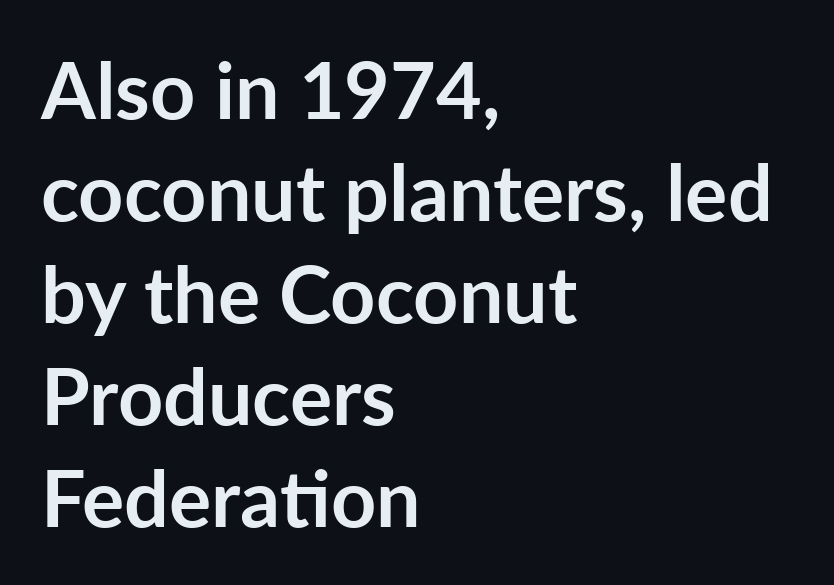
{"serif": "no", "italic": "no", "bold": "yes", "weight": "semibold", "width": "normal", "stroke_contrast": "low", "x_height": "medium", "monospaced": "no", "underline": "no", "align": "left", "line_spacing": "normal", "line_spacing_ratio": 1.29, "letter_spacing": "normal", "letter_spacing_em": 0.0, "glyph_px": 79}
